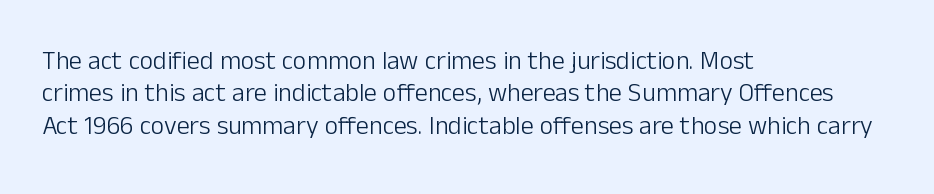
{"italic": "no", "bold": "no", "underline": "no", "align": "left", "line_spacing": "normal", "line_spacing_ratio": 1.25, "letter_spacing": "normal", "letter_spacing_em": 0.0, "glyph_px": 26}
